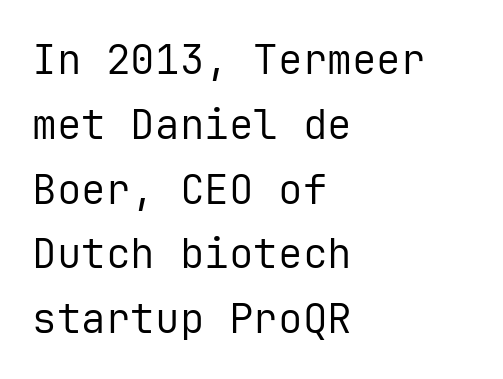
Just letters on the line, the space beneath them empty. I'd call this a sans setting — the letters go barefoot. The typesetting does not lean heavy: it is not bold. The typography opts for an upright posture over an oblique one.
